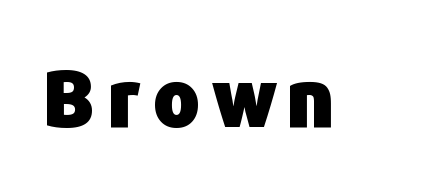
{"serif": "no", "italic": "no", "bold": "yes", "weight": "heavy", "width": "normal", "stroke_contrast": "low", "x_height": "medium", "monospaced": "no", "underline": "no", "glyph_px": 78}
